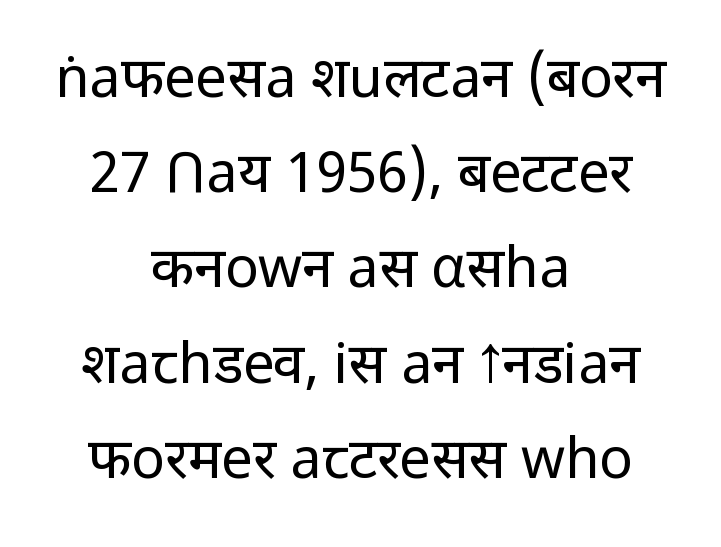
The image shows 56 px regular-weight sans-serif type, upright; set centered, normal line spacing (1.7x), normal letter spacing, not underlined; low stroke contrast and a medium x-height.
